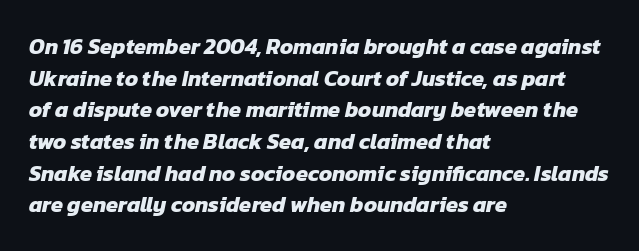
Its strokes are broad and dark, the hallmark of bold type. Honestly, the letter spacing is just normal — you wouldn't notice it. The string is rendered with underlining switched off. A normal amount of white space separates one row of letters from the next. Notice how the passage keeps a crisp vertical edge on the left only.
